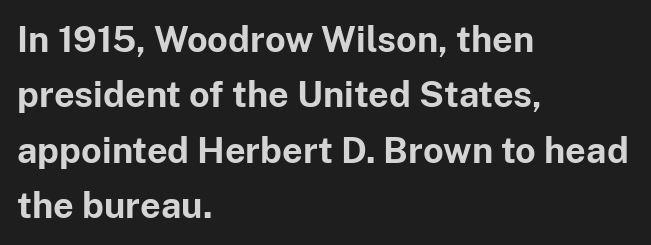
{"serif": "no", "italic": "no", "bold": "yes", "weight": "bold", "width": "normal", "stroke_contrast": "low", "x_height": "medium", "monospaced": "no", "underline": "no", "align": "left", "line_spacing": "normal", "line_spacing_ratio": 1.54, "letter_spacing": "normal", "letter_spacing_em": 0.0, "glyph_px": 36}
